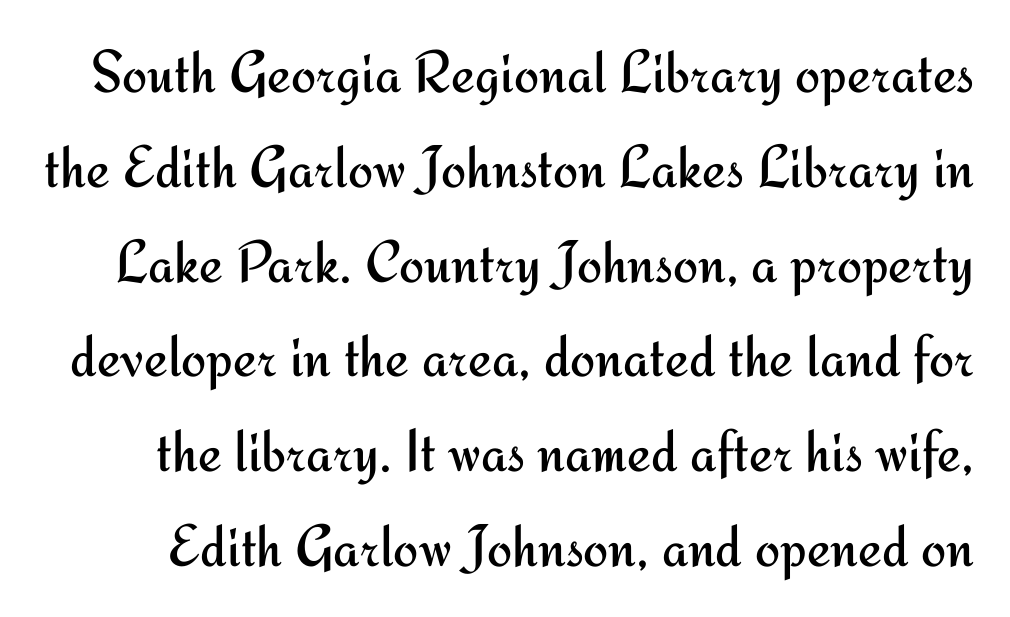
Q: Is the text bold? A: No.
Q: Is the text italic (slanted)? A: No, it is upright.
Q: Is the typeface a serif or a sans-serif typeface? A: Sans-serif.
Q: Is the text underlined? A: No.
Q: Is the spacing between letters normal or unusually wide? A: Normal.
Q: Is the spacing between lines tight, normal or loose? A: Normal.
Q: Width (condensed, normal, or wide)? A: Normal.
Q: Stroke contrast? A: Medium.
Q: x-height? A: Small.
Q: Monospaced? A: No.
